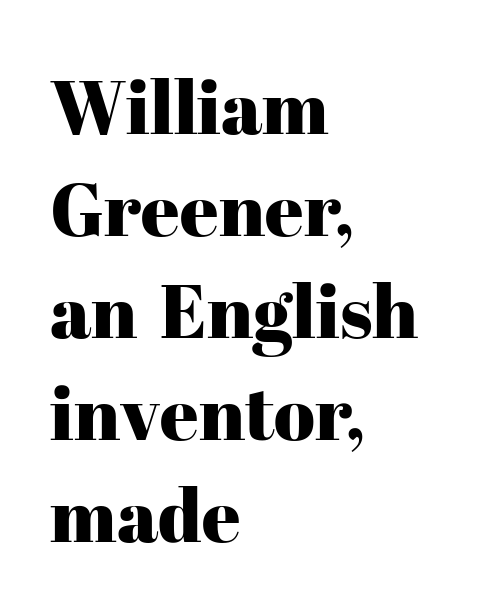
The image shows 75 px serif type, upright; set left-aligned, normal line spacing (1.36x), normal letter spacing, not underlined; high stroke contrast and a medium x-height.
